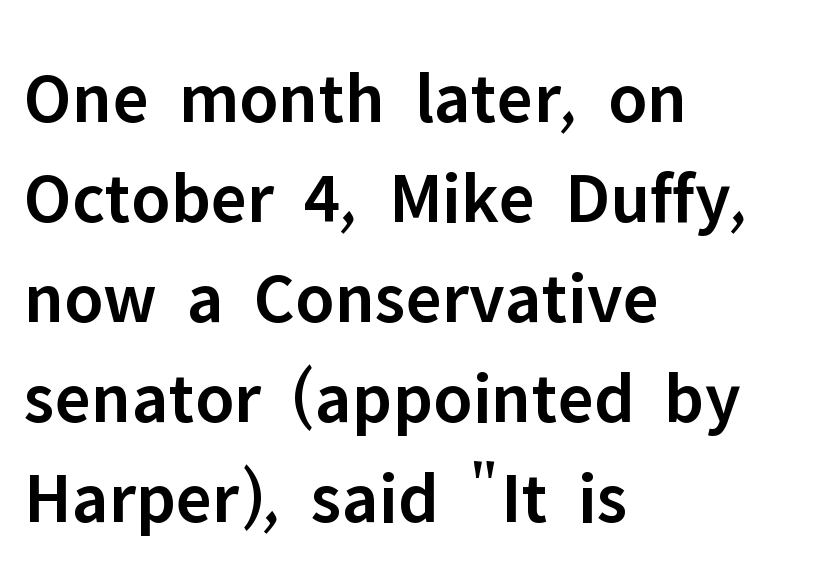
In terms of leading, this rendering sits right in the middle. The strokes are fattened partway — semibold, not bold. Short and long lines alike share a common starting point at left. Does the type have serifs? No, each stem ends abruptly. The tracking reads as untouched default to a designer's eye. Here the designer chose a conventional face with non-uniform glyph widths.
